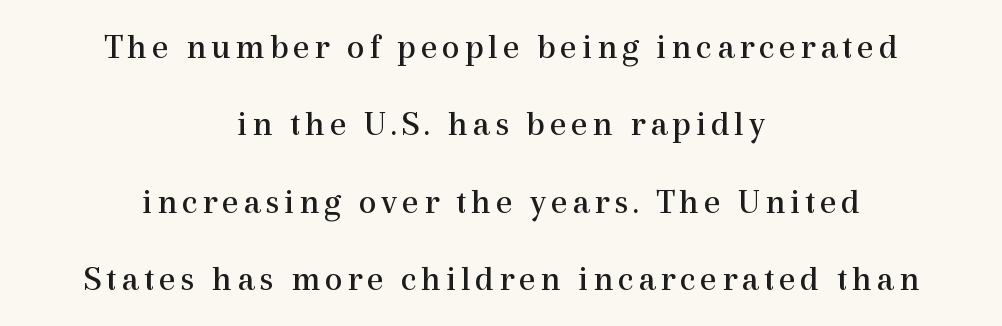
Ink coverage per letter is moderate at most. The characters display serif detailing at their extremities. The zone under the glyphs is completely vacant. The letters advance in unequal steps, a hallmark of proportional type. Notice how the stems are strictly vertical — no italics here.
